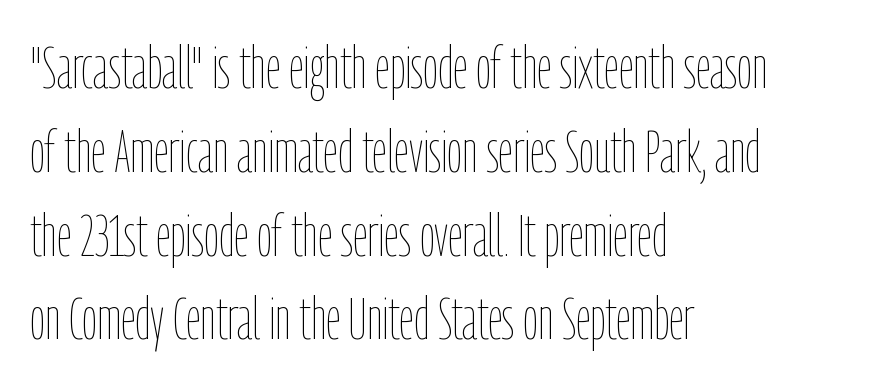
Q: Is the text bold? A: No.
Q: Is the text italic (slanted)? A: No, it is upright.
Q: Is the text underlined? A: No.
Q: How is the paragraph aligned? A: Left-aligned.
Q: Is the spacing between letters normal or unusually wide? A: Normal.
Q: Is the spacing between lines tight, normal or loose? A: Normal.
Q: Width (condensed, normal, or wide)? A: Condensed.
Q: Stroke contrast? A: Low.
Q: x-height? A: Medium.
Q: Monospaced? A: No.
